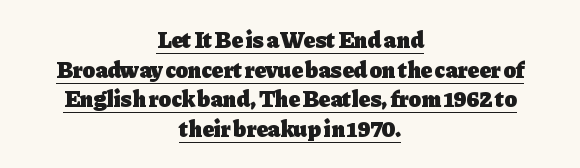
{"italic": "no", "bold": "yes", "underline": "yes", "align": "center", "line_spacing": "normal", "line_spacing_ratio": 1.29, "letter_spacing": "normal", "letter_spacing_em": 0.0, "glyph_px": 23}
